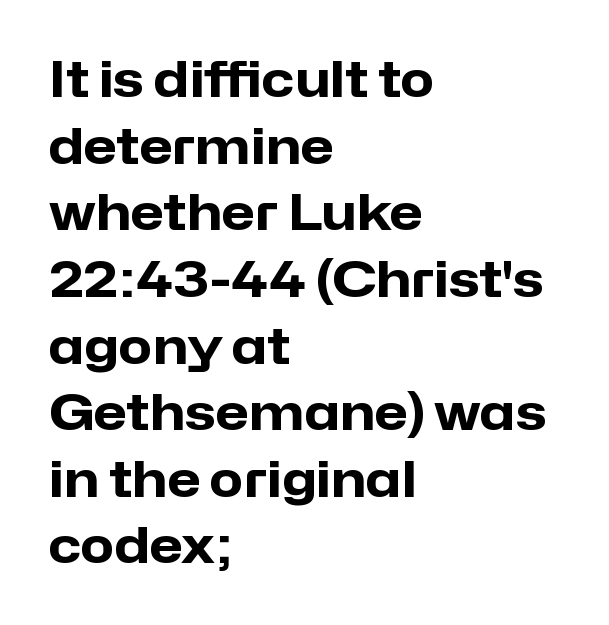
Underline: absent. A sans-serif font was chosen for this passage. Note the varied advance widths — an 'i' is clearly narrower than an 'm'. Heft: maximum for text — a bold. Default kerning and tracking; the words read as compact shapes.
